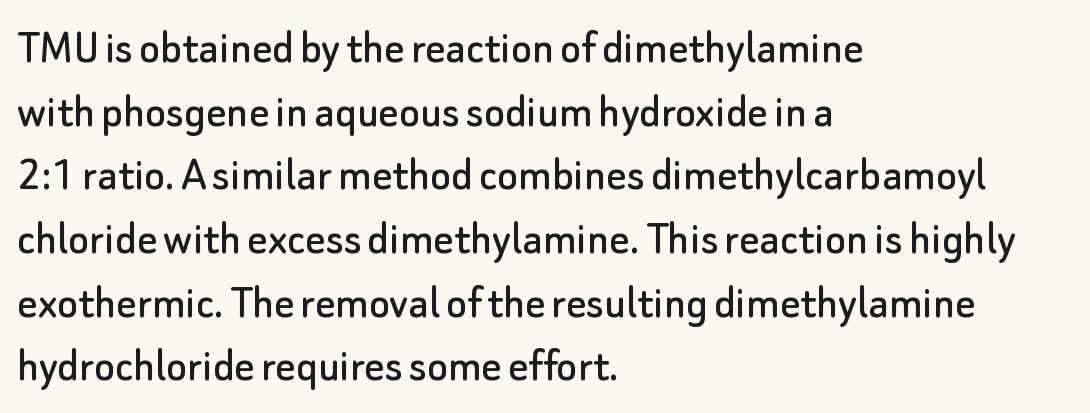
Casual observation: everything's shoved over to the left. Descender tails drop into unmarked territory. When letters stand straight like this, we call the style roman or upright. Letter spacing: default. Font category for this specimen: sans-serif. The vertical gap from one line to the next is medium.
